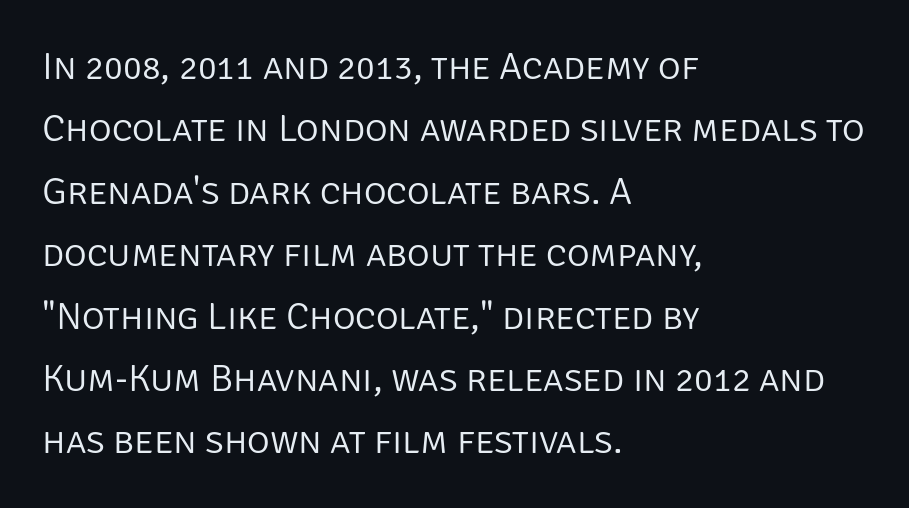
{"serif": "no", "italic": "no", "bold": "no", "weight": "light", "width": "normal", "stroke_contrast": "low", "x_height": "large", "monospaced": "no", "underline": "no", "align": "left", "line_spacing": "normal", "line_spacing_ratio": 1.6, "letter_spacing": "normal", "letter_spacing_em": 0.0, "glyph_px": 39}
